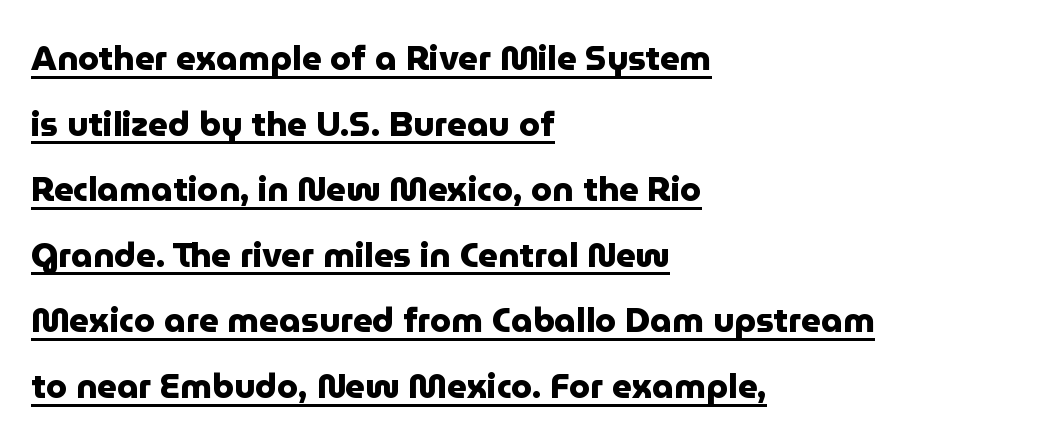
The image shows 34 px heavy sans-serif type, upright; set left-aligned, loose line spacing (1.93x), normal letter spacing, underlined; low stroke contrast and a medium x-height.
